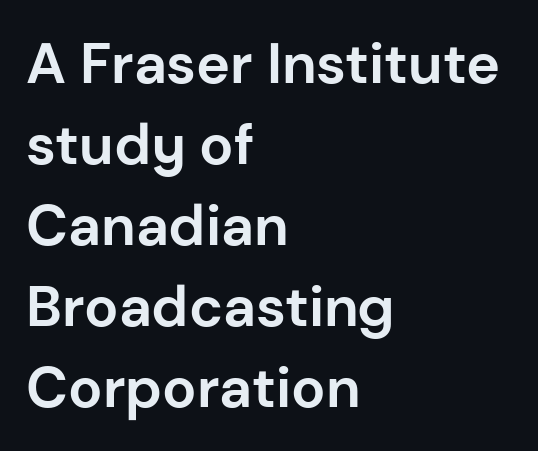
{"serif": "no", "italic": "no", "bold": "yes", "weight": "bold", "width": "normal", "stroke_contrast": "low", "x_height": "medium", "monospaced": "no", "underline": "no", "align": "left", "line_spacing": "normal", "line_spacing_ratio": 1.42, "letter_spacing": "normal", "letter_spacing_em": 0.0, "glyph_px": 57}
